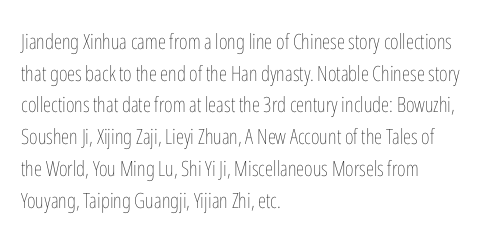
{"italic": "no", "bold": "no", "underline": "no", "align": "left", "line_spacing": "normal", "line_spacing_ratio": 1.51, "letter_spacing": "normal", "letter_spacing_em": 0.0, "glyph_px": 21}
